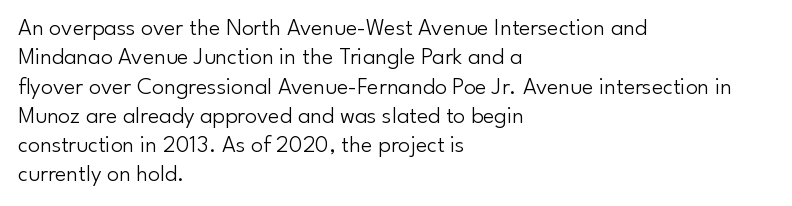
Notice how the stems are strictly vertical — no italics here. Standard letterfit; no display-style spreading of the glyphs. The space beneath each line is pristine and unruled. Counters stay open thanks to moderate or lighter strokes. A classic flush-left, rag-right setting is used for this passage.
